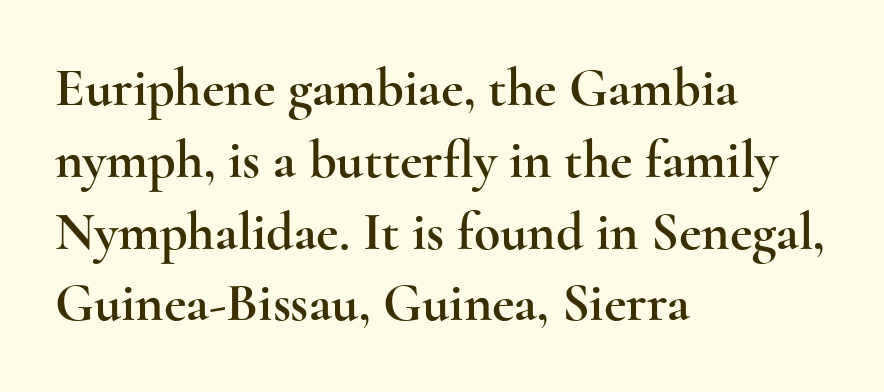
{"serif": "yes", "italic": "no", "width": "wide", "x_height": "small", "monospaced": "no", "underline": "no", "align": "left", "line_spacing": "normal", "line_spacing_ratio": 1.33, "letter_spacing": "normal", "letter_spacing_em": 0.0, "glyph_px": 54}
